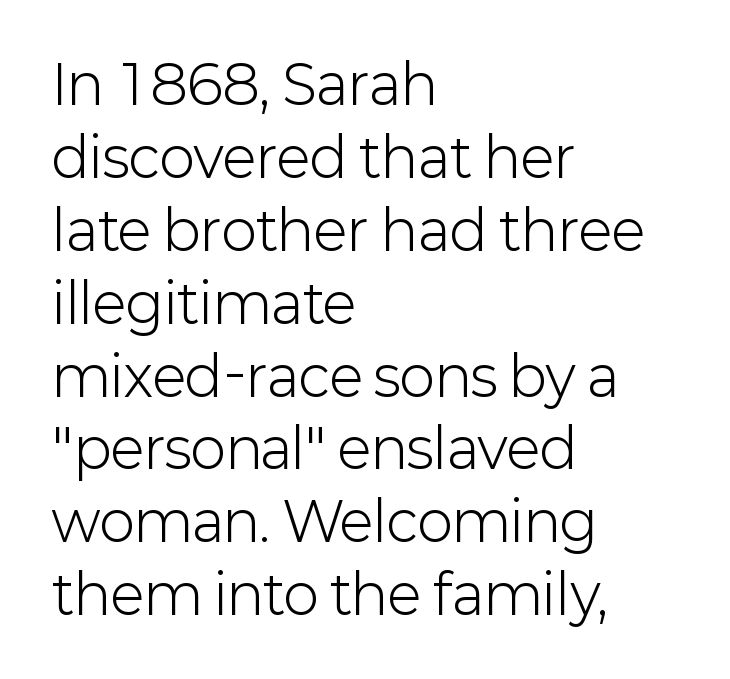
The image shows 54 px light sans-serif type, upright; set left-aligned, normal line spacing (1.35x), normal letter spacing, not underlined; low stroke contrast and a medium x-height.
